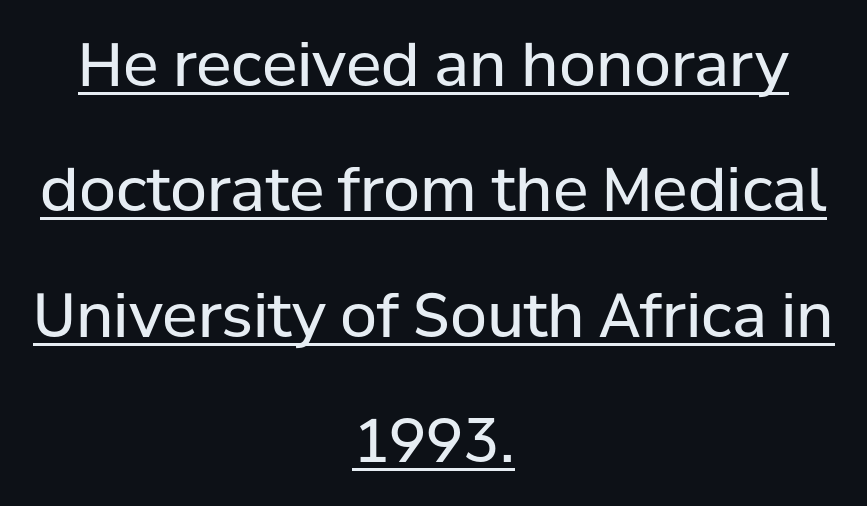
In terms of letterspacing, this is plain default setting. Visually the block forms a symmetrical silhouette, jagged on both flanks. When letters stand straight like this, we call the style roman or upright. What decoration does the sample have? An underline.
